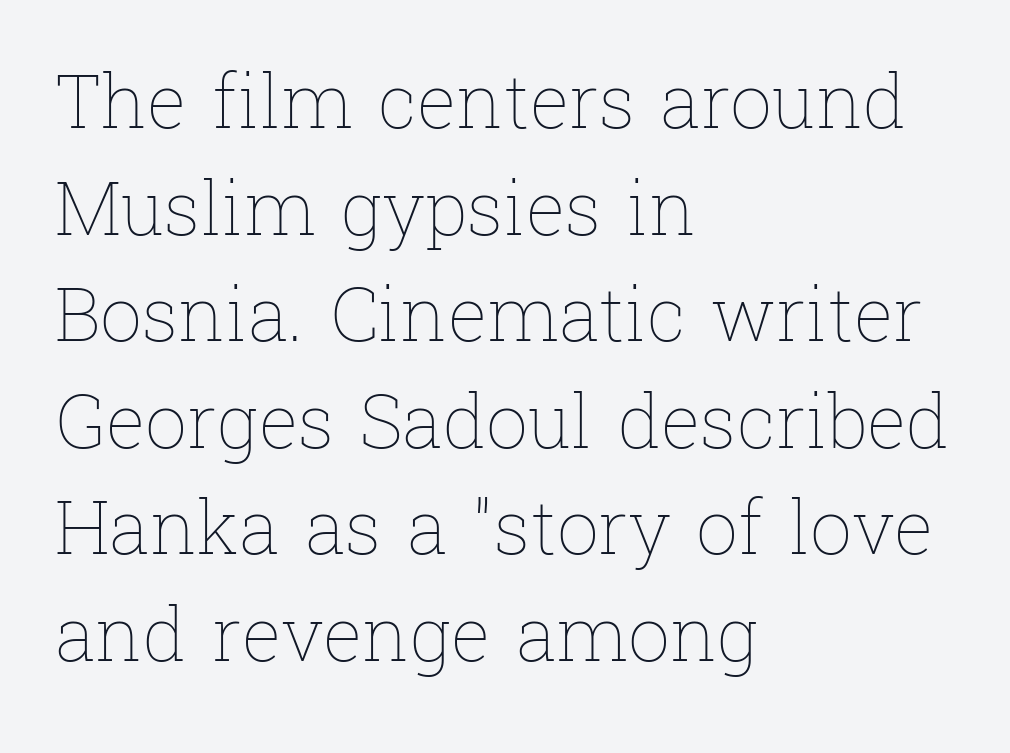
{"italic": "no", "bold": "no", "weight": "thin", "width": "normal", "stroke_contrast": "low", "x_height": "medium", "monospaced": "no", "underline": "no", "align": "left", "line_spacing": "normal", "line_spacing_ratio": 1.44, "letter_spacing": "normal", "letter_spacing_em": 0.0, "glyph_px": 74}
